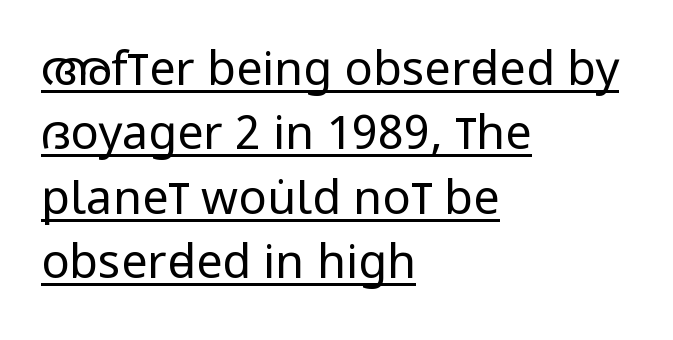
The image shows 47 px regular-weight, condensed sans-serif type, upright; set left-aligned, normal line spacing (1.37x), normal letter spacing, underlined; low stroke contrast and a large x-height.
